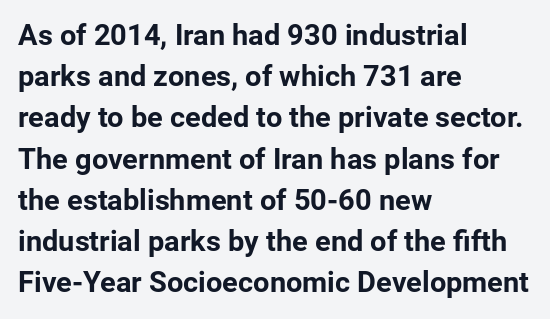
Q: Is the text bold? A: Yes.
Q: Is the text italic (slanted)? A: No, it is upright.
Q: Is the typeface a serif or a sans-serif typeface? A: Sans-serif.
Q: Is the text underlined? A: No.
Q: How is the paragraph aligned? A: Left-aligned.
Q: Is the spacing between letters normal or unusually wide? A: Normal.
Q: Is the spacing between lines tight, normal or loose? A: Normal.
Q: Width (condensed, normal, or wide)? A: Normal.
Q: Stroke contrast? A: Low.
Q: x-height? A: Medium.
Q: Monospaced? A: No.
